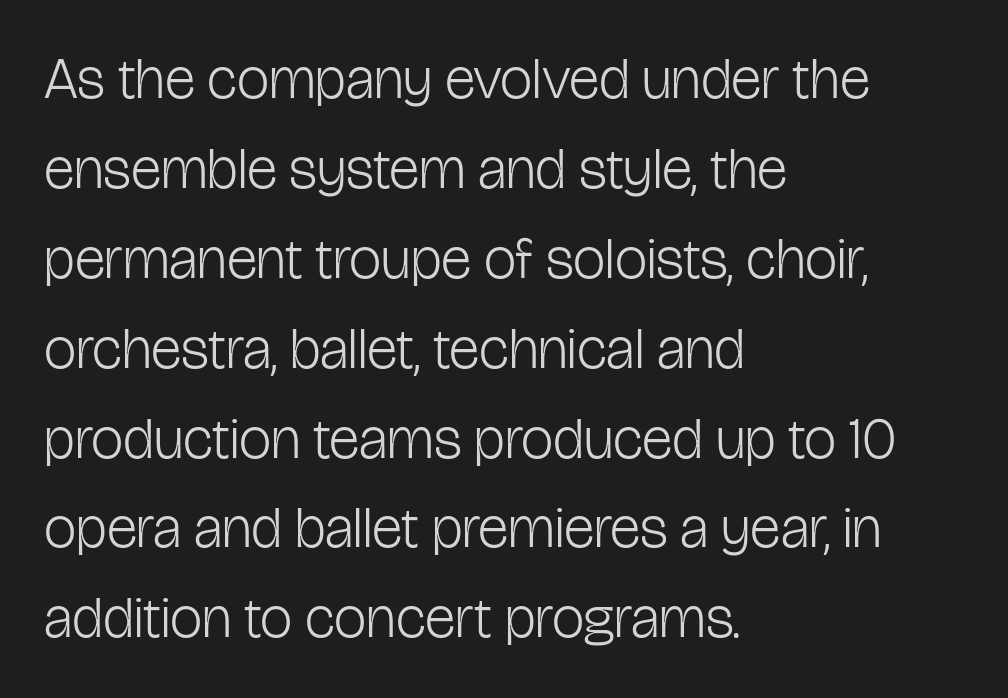
The type sits square on the baseline with zero lean. This sample uses a sans-serif face. How are the letters spaced? Ordinarily, with no added tracking. Proportional: the letters do not fall into vertical columns. Left-aligned paragraph, ragged on the right.
